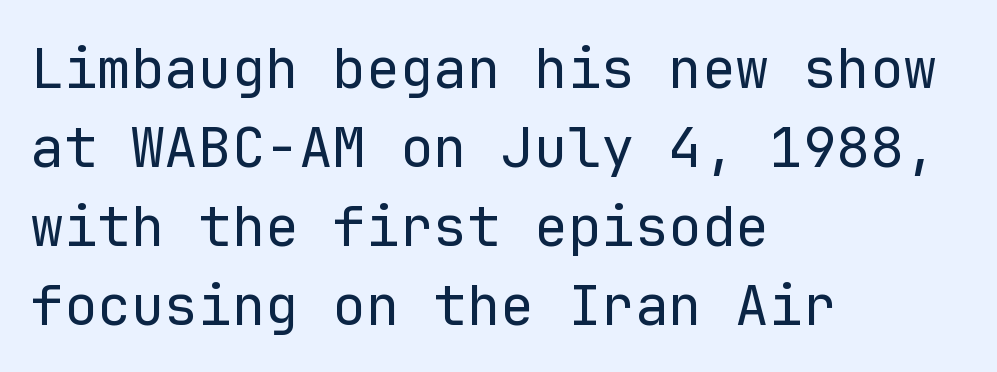
Here the designer chose a console-style face with uniform glyph widths. Note: no serifs on the glyphs. Every stem runs plumb, perpendicular to the baseline. The typesetter chose a ragged-right arrangement here. The typeface has the unassuming heft of standard copy or less. Baseline-to-baseline distance is the conventional proportion of letter height.
